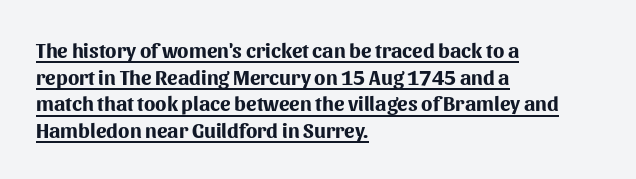
Q: Is the text bold? A: Yes.
Q: Is the text italic (slanted)? A: No, it is upright.
Q: Is the text underlined? A: Yes.
Q: How is the paragraph aligned? A: Left-aligned.
Q: Is the spacing between letters normal or unusually wide? A: Normal.
Q: Is the spacing between lines tight, normal or loose? A: Normal.
